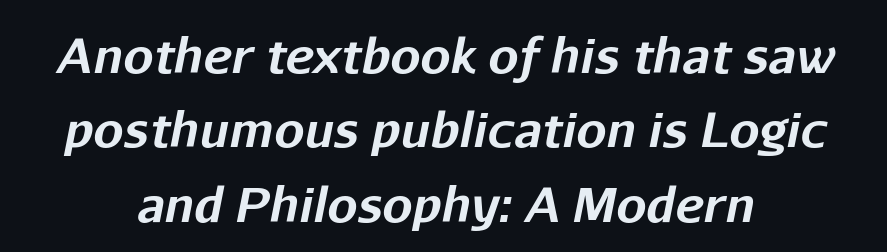
The image shows 48 px bold type, italic (leaning right); set centered, normal line spacing (1.55x), normal letter spacing, not underlined; low stroke contrast and a medium x-height.
